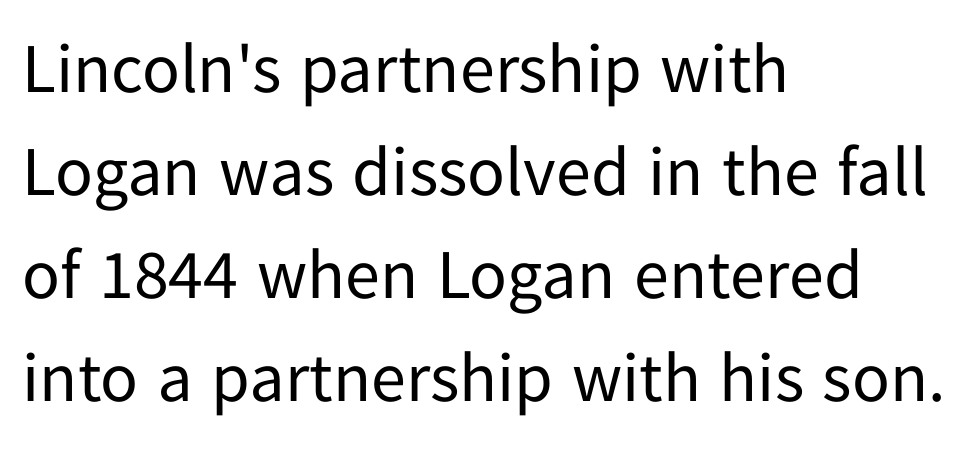
The image shows 70 px regular-weight sans-serif type, upright; set left-aligned, normal line spacing (1.47x), normal letter spacing, not underlined; low stroke contrast and a medium x-height.
